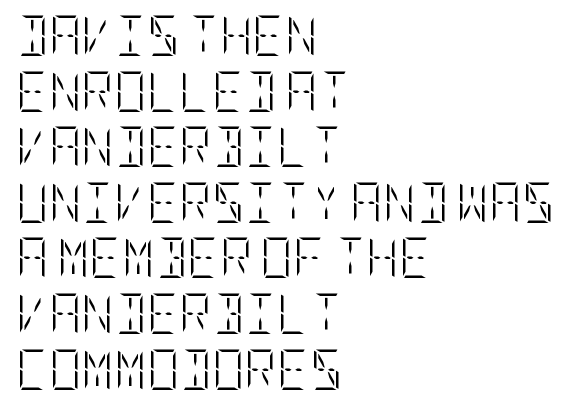
{"italic": "no", "bold": "no", "weight": "light", "width": "condensed", "stroke_contrast": "low", "x_height": "large", "underline": "no", "align": "left", "line_spacing": "normal", "line_spacing_ratio": 1.39, "letter_spacing": "normal", "letter_spacing_em": 0.0, "glyph_px": 40}
